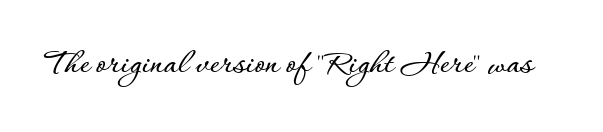
The image shows 37 px text type; set normal letter spacing, not underlined; low stroke contrast and a small x-height.
